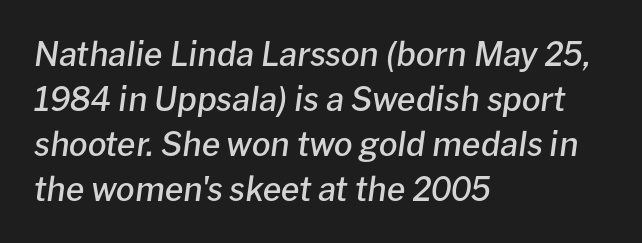
Q: Is the text bold? A: Semi-bold.
Q: Is the text italic (slanted)? A: Yes, it leans right by about 8 degrees.
Q: Is the text underlined? A: No.
Q: How is the paragraph aligned? A: Left-aligned.
Q: Is the spacing between letters normal or unusually wide? A: Normal.
Q: Is the spacing between lines tight, normal or loose? A: Normal.
Q: Width (condensed, normal, or wide)? A: Normal.
Q: Stroke contrast? A: Low.
Q: x-height? A: Medium.
Q: Monospaced? A: No.
